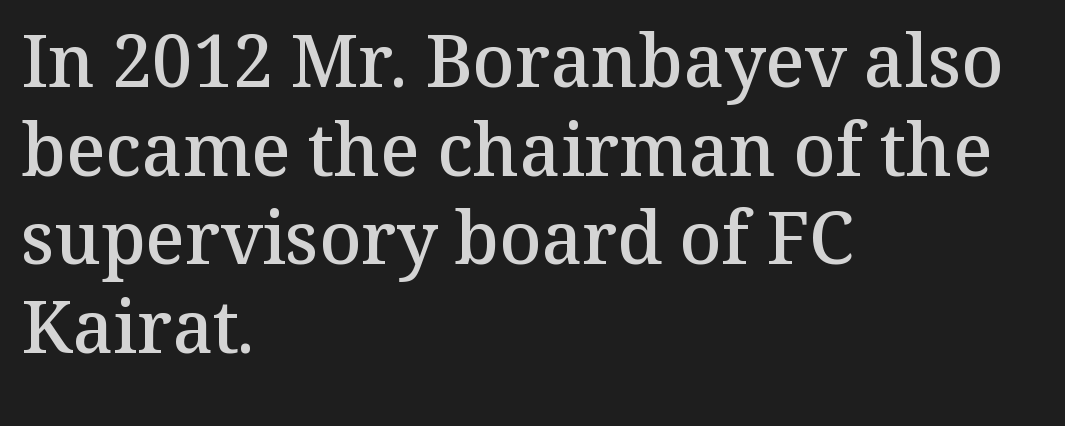
This is serif lettering, the kind often seen in printed books. Typographic density is moderately raised because the face is semibold. This is the regular roman posture of the typeface. Left-aligned paragraph, ragged on the right.
